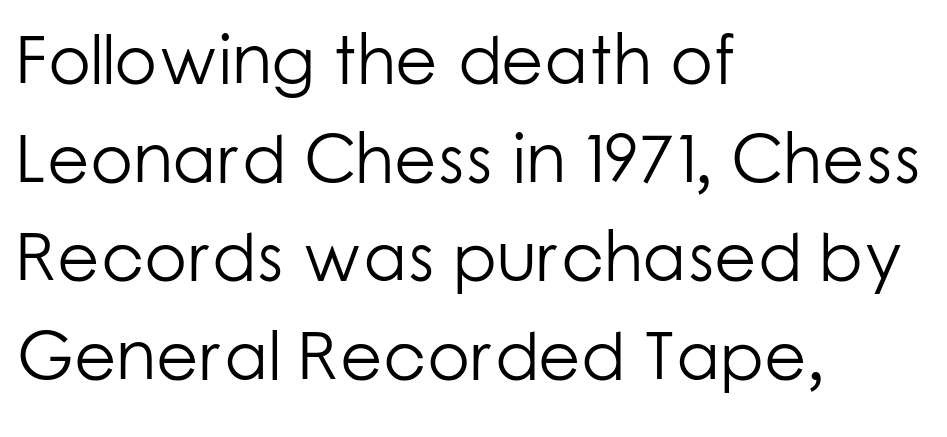
Q: Is the text bold? A: No.
Q: Is the text italic (slanted)? A: No, it is upright.
Q: Is the typeface a serif or a sans-serif typeface? A: Sans-serif.
Q: Is the text underlined? A: No.
Q: How is the paragraph aligned? A: Left-aligned.
Q: Is the spacing between letters normal or unusually wide? A: Normal.
Q: Is the spacing between lines tight, normal or loose? A: Normal.
Q: Width (condensed, normal, or wide)? A: Normal.
Q: Stroke contrast? A: Low.
Q: x-height? A: Medium.
Q: Monospaced? A: No.
